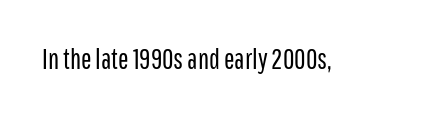
The image shows 28 px regular-weight, condensed sans-serif type, upright; set normal letter spacing, not underlined; low stroke contrast and a medium x-height.
